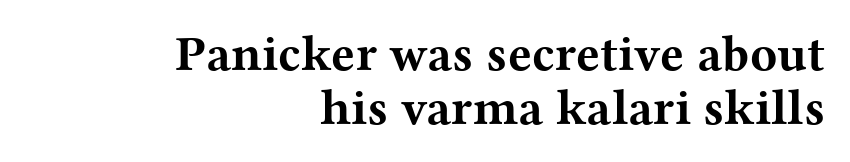
Each glyph is drawn with heavy, bold strokes. No extra tracking has been applied to these lines. Vertical spacing — tight. The type sits square on the baseline with zero lean.
